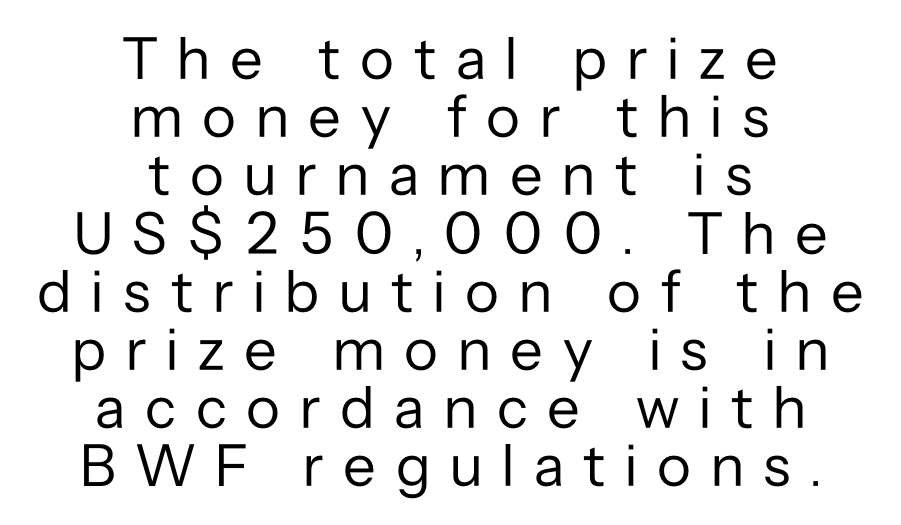
Every character sits straight up, as roman type does. Caption: face not bold, strokes unweighted. These lines have a slow, spaced-out rhythm from letter to letter. The text was rendered using a sans face with plain stroke endings. The lines are packed closely together with very little leading.
